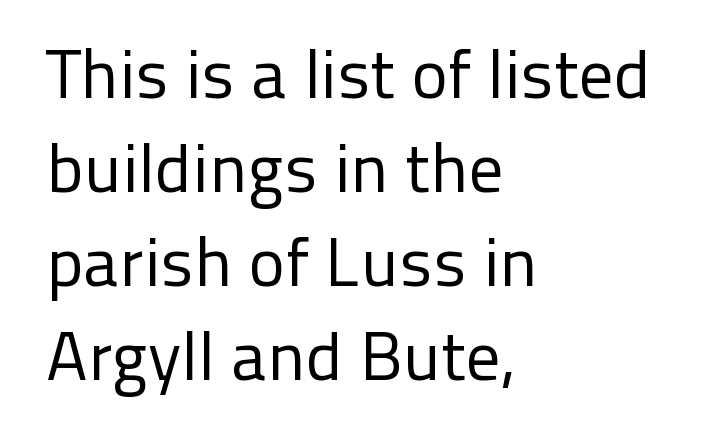
The font is comparable to plain body text, perhaps lighter. The leading is moderate, giving the passage an even texture. Is there any slant? The stems are plumb. The horizontal fit of the characters is conventional and even. The passage shown is typed in a proportional face where columns would drift. Teacher's note: observe the even left margin — that is flush-left alignment.
